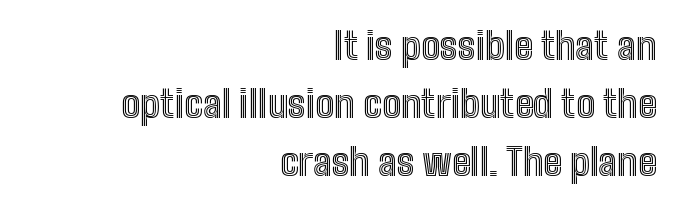
Just letters on the line, the space beneath them empty. In terms of letterspacing, this is plain default setting. Unlike italic type, these characters show no tilt at all. Is there much room between lines? A standard amount, neither cramped nor airy. A student would call this right alignment; a typographer would say flush right, rag left. Each letter keeps its own natural width here, so spacing adapts to shape.
